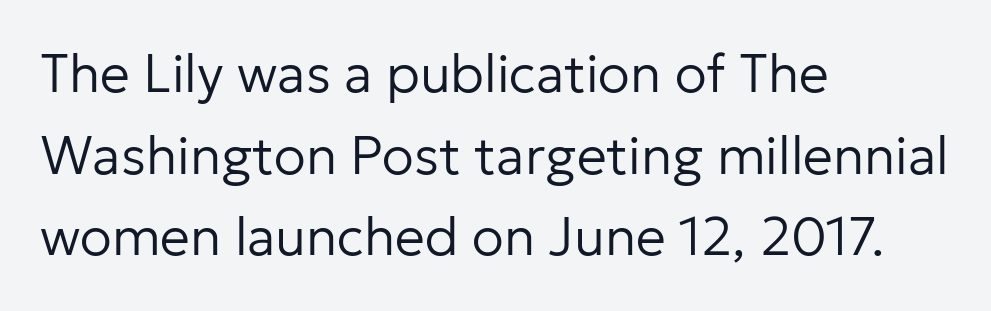
Q: Is the text bold? A: No.
Q: Is the text italic (slanted)? A: No, it is upright.
Q: Is the typeface a serif or a sans-serif typeface? A: Sans-serif.
Q: Is the text underlined? A: No.
Q: How is the paragraph aligned? A: Left-aligned.
Q: Is the spacing between letters normal or unusually wide? A: Normal.
Q: Is the spacing between lines tight, normal or loose? A: Normal.
Q: Width (condensed, normal, or wide)? A: Normal.
Q: Stroke contrast? A: Low.
Q: x-height? A: Medium.
Q: Monospaced? A: No.
